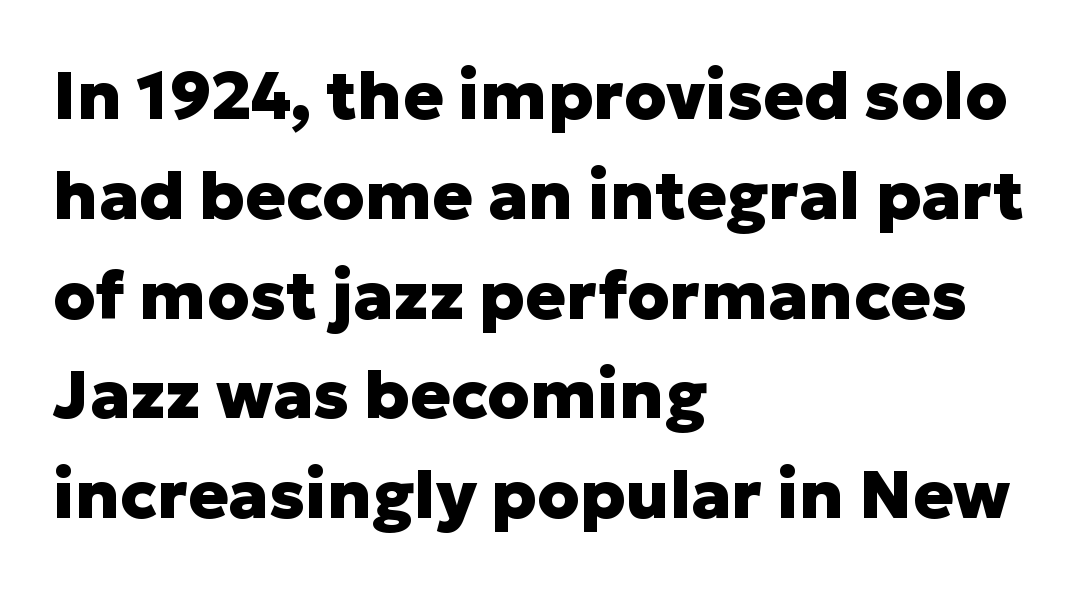
The image shows 67 px heavy sans-serif type, upright; set left-aligned, normal line spacing (1.49x), normal letter spacing, not underlined; low stroke contrast and a medium x-height.
